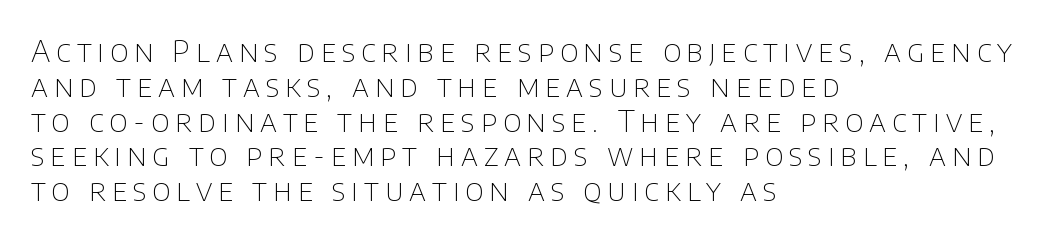
{"serif": "no", "italic": "no", "bold": "no", "weight": "thin", "width": "normal", "stroke_contrast": "low", "x_height": "large", "monospaced": "no", "underline": "no", "align": "left", "line_spacing_ratio": 1.16, "letter_spacing": "wide", "letter_spacing_em": 0.2, "glyph_px": 30}
